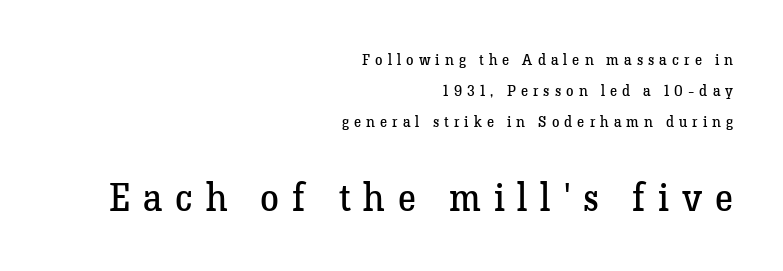
The strip under each line holds only bare page. Spacing verdict: proportional, widths tailored to each character. Vertical spacing — loose. Are there feet on the stems? There are — it's a serif. Caption: face not bold, strokes unweighted.
